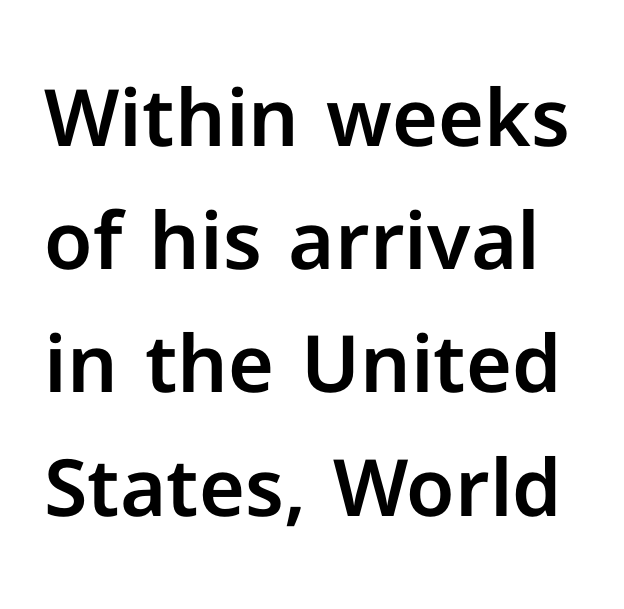
{"serif": "no", "italic": "no", "width": "normal", "stroke_contrast": "low", "x_height": "medium", "monospaced": "no", "underline": "no", "line_spacing": "normal", "line_spacing_ratio": 1.56, "letter_spacing": "normal", "letter_spacing_em": 0.0, "glyph_px": 79}
